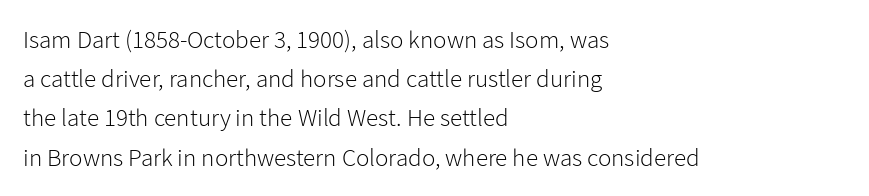
Is this a heavy cut? Hardly; it is regular or lighter. In CSS terms this would be text-align: left. Words appear dense and cohesive because spacing is normal. The gap between lines stays unmarked. Reading down the column, the eye jumps a familiar distance to each next line. This is roman type, the default non-slanted kind.
